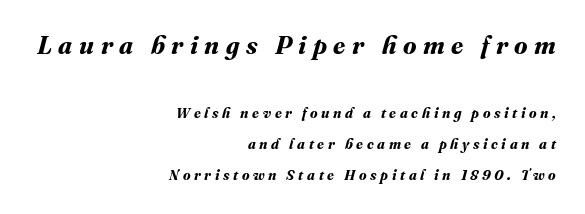
{"bold": "yes", "underline": "no", "align": "right", "line_spacing": "loose", "line_spacing_ratio": 2.21, "letter_spacing": "wide", "letter_spacing_em": 0.26, "larger_block": "first", "size_ratio": 1.79, "glyph_px": 25}
